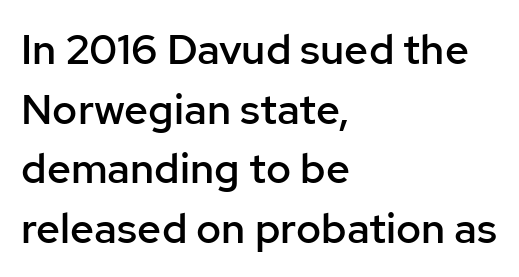
{"serif": "no", "italic": "no", "bold": "semi", "weight": "semibold", "width": "normal", "stroke_contrast": "low", "x_height": "medium", "monospaced": "no", "underline": "no", "align": "left", "line_spacing": "normal", "line_spacing_ratio": 1.42, "letter_spacing": "normal", "letter_spacing_em": 0.0, "glyph_px": 42}
